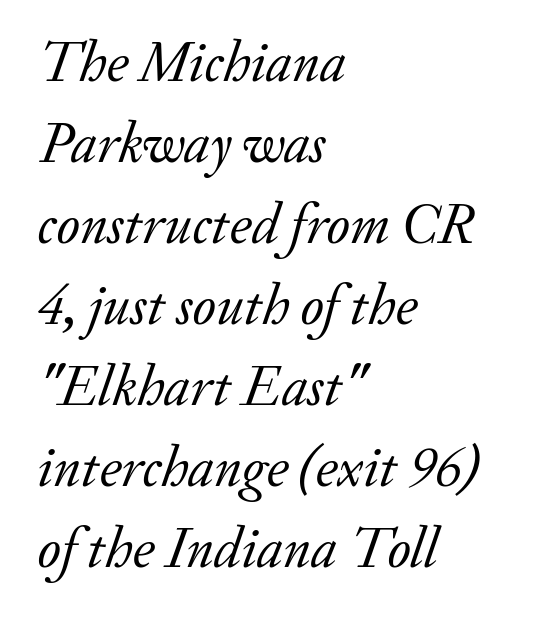
{"serif": "yes", "italic": "yes", "lean": "right", "slant_degrees": 20, "bold": "no", "weight": "regular", "width": "normal", "stroke_contrast": "low", "x_height": "small", "monospaced": "no", "underline": "no", "align": "left", "line_spacing": "normal", "line_spacing_ratio": 1.42, "letter_spacing": "normal", "letter_spacing_em": 0.0, "glyph_px": 57}
